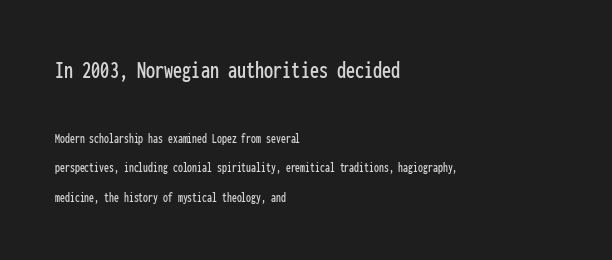
The image shows 26 px text type, upright; set left-aligned, loose line spacing (2.09x), normal letter spacing, not underlined; the first (top) block is 1.86x larger.
